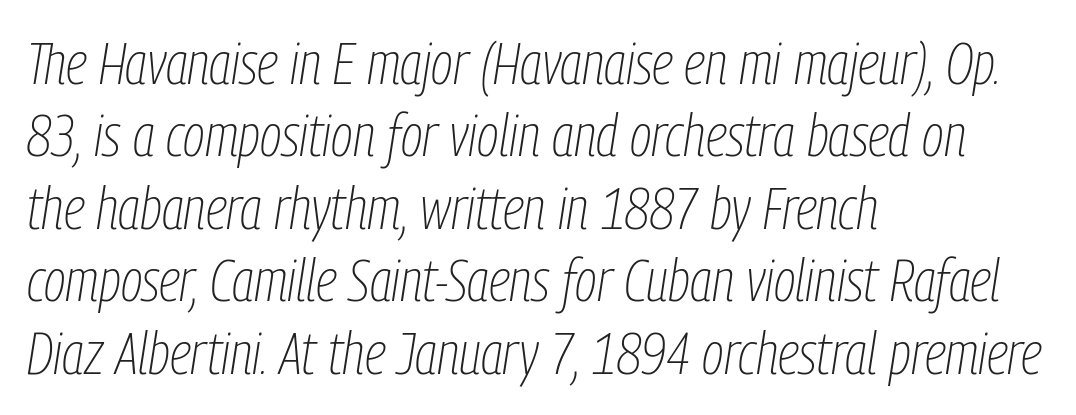
The image shows 58 px thin, condensed type, italic (leaning right); set left-aligned, normal line spacing (1.25x), normal letter spacing, not underlined; low stroke contrast and a medium x-height.
